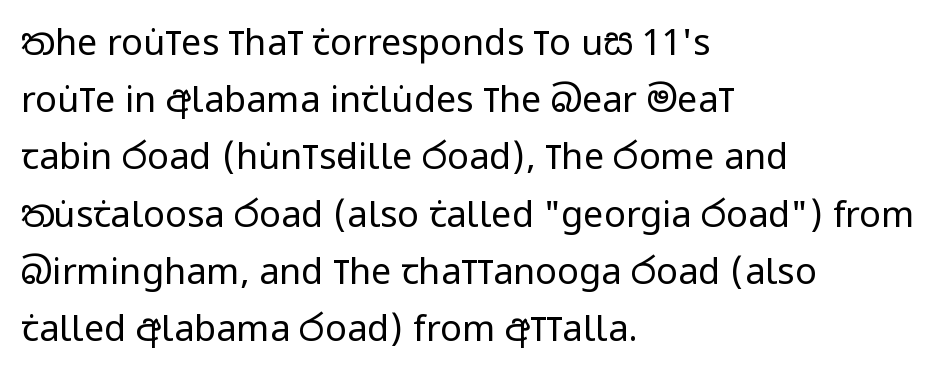
The image shows 36 px regular-weight, condensed sans-serif type, upright; set left-aligned, normal line spacing (1.59x), normal letter spacing, not underlined; low stroke contrast and a large x-height.
